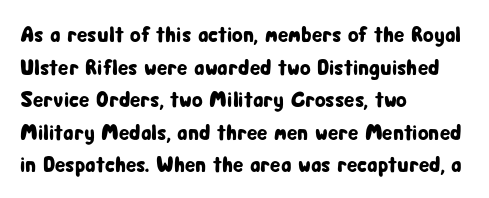
Q: Is the text italic (slanted)? A: No, it is upright.
Q: Is the text underlined? A: No.
Q: How is the paragraph aligned? A: Left-aligned.
Q: Is the spacing between letters normal or unusually wide? A: Normal.
Q: Is the spacing between lines tight, normal or loose? A: Normal.
